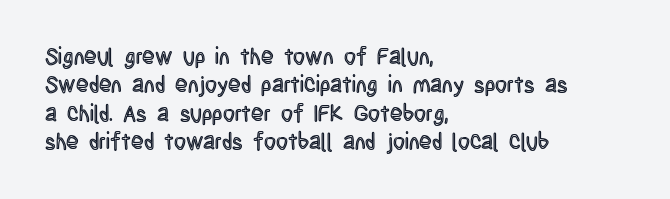
The image shows 23 px text type, upright; set left-aligned, line spacing 1.23x, normal letter spacing, not underlined.
